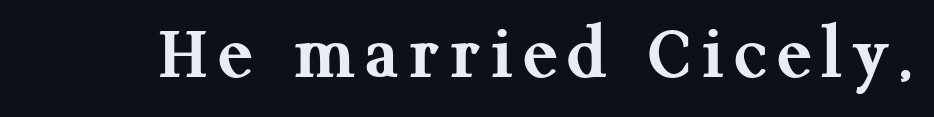
The image shows 78 px semibold serif type, upright; set not underlined; medium stroke contrast and a medium x-height.
